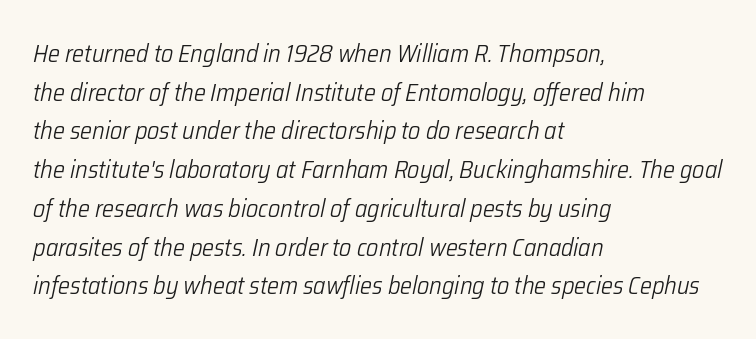
Q: Is the text bold? A: No.
Q: Is the text italic (slanted)? A: Yes, it leans right by about 12 degrees.
Q: Is the text underlined? A: No.
Q: How is the paragraph aligned? A: Left-aligned.
Q: Is the spacing between letters normal or unusually wide? A: Normal.
Q: Is the spacing between lines tight, normal or loose? A: Normal.
